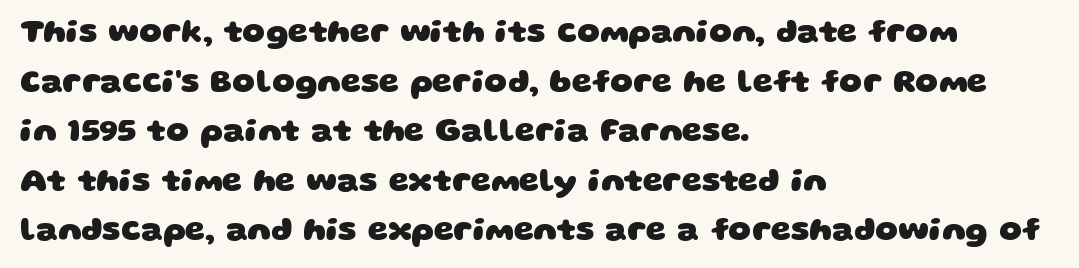
This sample has the flowing, uneven cadence of proportional lettering. Line starts are locked; line ends wander. On the weight axis this lands at bold, roughly 700. These lines keep a tight, regular rhythm from letter to letter.
